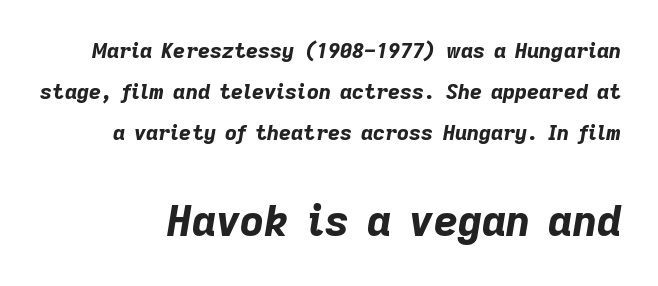
The image shows 42 px bold type, italic (leaning right); set loose line spacing (1.96x), normal letter spacing, not underlined; the second (bottom) block is 2.0x larger; low stroke contrast and a medium x-height.
